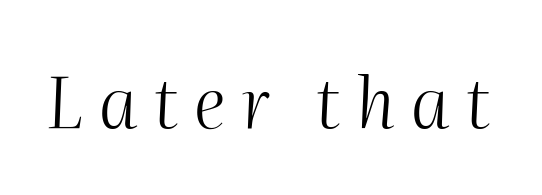
Q: Is the text bold? A: No.
Q: Is the text italic (slanted)? A: Yes, it leans right by about 2 degrees.
Q: Is the text underlined? A: No.
Q: Is the spacing between letters normal or unusually wide? A: Unusually wide.
Q: Width (condensed, normal, or wide)? A: Normal.
Q: Stroke contrast? A: Medium.
Q: x-height? A: Medium.
Q: Monospaced? A: No.
